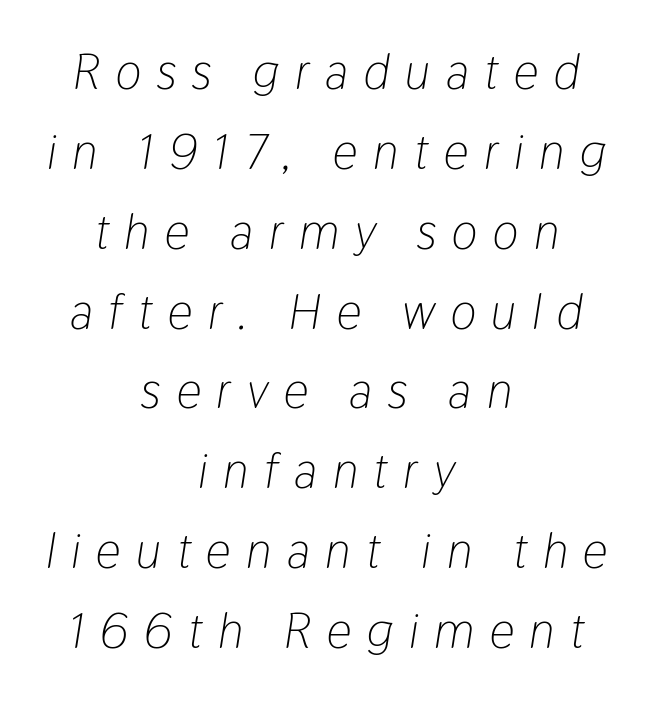
The specimen omits any rule beneath the text block's lines. Vertical spacing — default. The gaps between neighbouring characters are conspicuously large. Think of a printed novel: that variable character pitch is what you see here.
